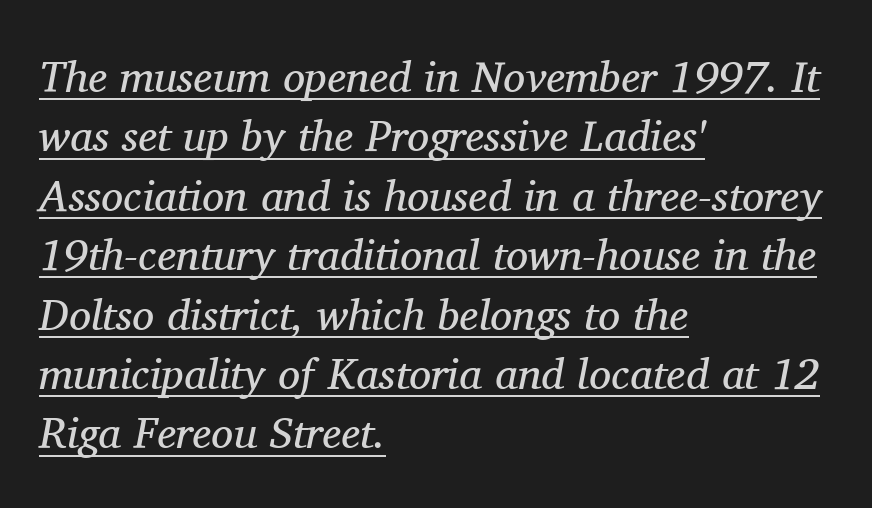
Q: Is the text bold? A: No.
Q: Is the text italic (slanted)? A: Yes, it leans right by about 11 degrees.
Q: Is the typeface a serif or a sans-serif typeface? A: Serif.
Q: Is the text underlined? A: Yes.
Q: How is the paragraph aligned? A: Left-aligned.
Q: Is the spacing between letters normal or unusually wide? A: Normal.
Q: Is the spacing between lines tight, normal or loose? A: Normal.
Q: Width (condensed, normal, or wide)? A: Normal.
Q: Stroke contrast? A: Medium.
Q: x-height? A: Medium.
Q: Monospaced? A: No.
